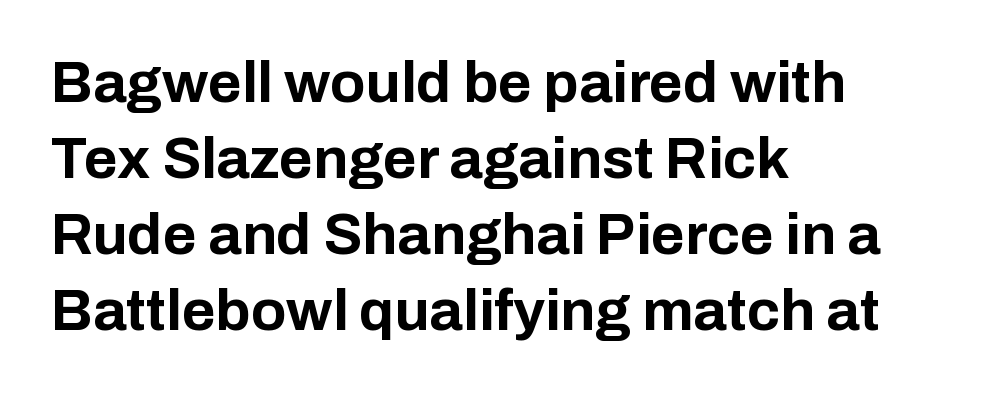
The compositor pushed each line to the left boundary. You could not count columns in this text — the font is proportionally spaced. Each word holds together tightly as a unit, with standard inter-letter gaps. As a designer I'd log this as weight 700, bold.
